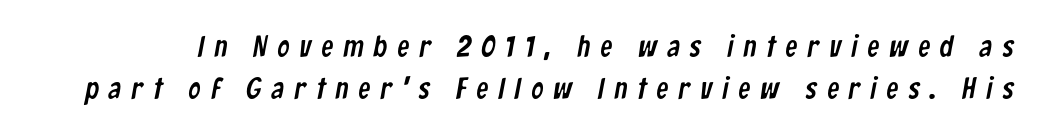
Varying glyph widths throughout — classic text-font behaviour. Here the glyphs are tracked loosely, breaking word shapes into spaced letters. The type family on display is of the sans-serif kind. What's the leading like? Ordinary, nothing unusual. Beneath every word, the page is bare.
